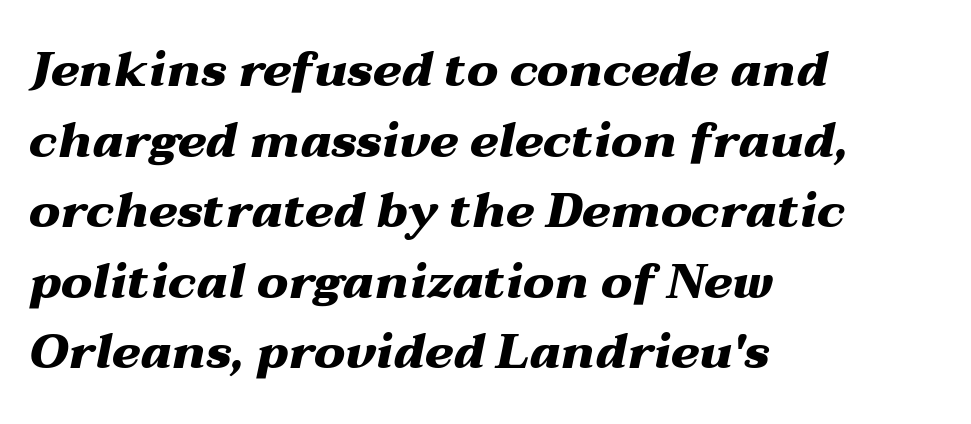
Pretty heavy lettering here — definitely bold. The line texture is even and compact thanks to regular tracking. If you drew a ruler down the left edge, every line would touch it. The designer left line spacing at the default.
